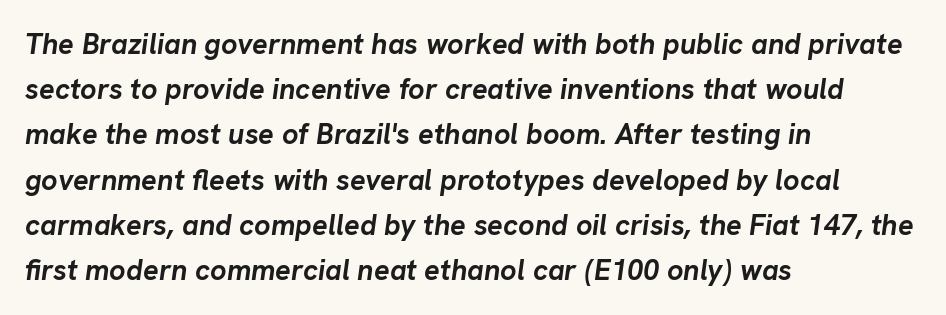
{"italic": "yes", "lean": "right", "slant_degrees": 8, "bold": "yes", "weight": "semibold", "width": "normal", "stroke_contrast": "low", "x_height": "medium", "monospaced": "no", "underline": "no", "align": "left", "line_spacing": "normal", "line_spacing_ratio": 1.56, "letter_spacing": "normal", "letter_spacing_em": 0.0, "glyph_px": 29}
